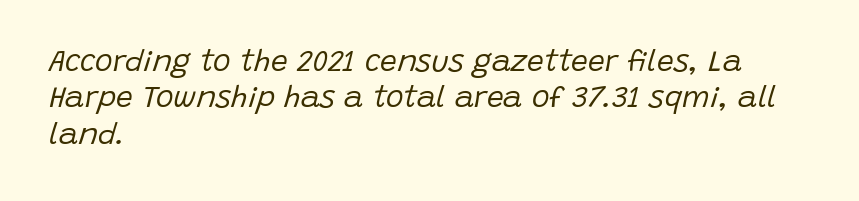
{"italic": "yes", "lean": "right", "slant_degrees": 15, "bold": "no", "weight": "regular", "width": "normal", "stroke_contrast": "low", "x_height": "large", "monospaced": "no", "underline": "no", "align": "left", "line_spacing_ratio": 1.21, "letter_spacing": "normal", "letter_spacing_em": 0.0, "glyph_px": 30}
